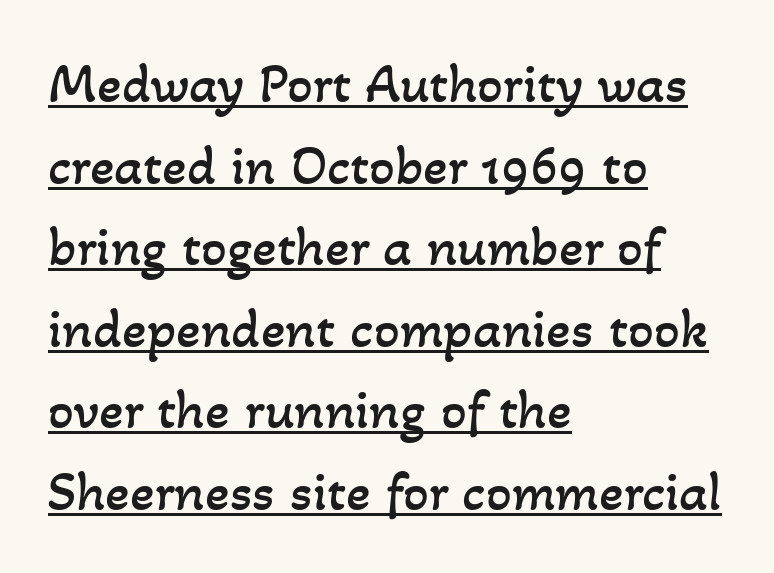
The image shows 57 px regular-weight type; set left-aligned, normal line spacing (1.43x), normal letter spacing, underlined; low stroke contrast and a small x-height.
